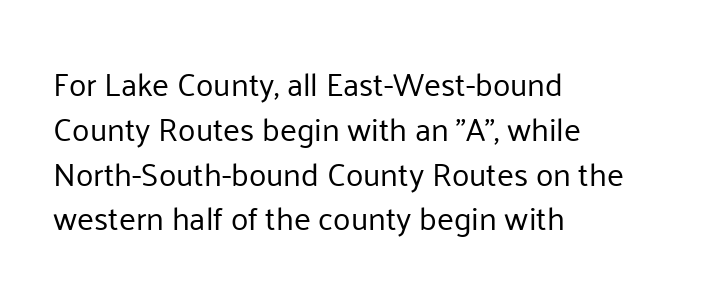
{"serif": "no", "italic": "no", "bold": "no", "weight": "regular", "width": "normal", "stroke_contrast": "low", "x_height": "medium", "monospaced": "no", "underline": "no", "align": "left", "line_spacing": "normal", "line_spacing_ratio": 1.4, "letter_spacing": "normal", "letter_spacing_em": 0.0, "glyph_px": 32}
